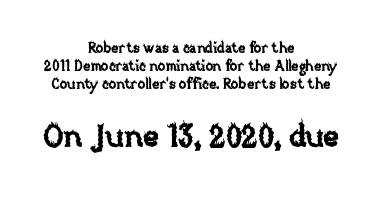
The type is set solid horizontally, with unmodified tracking. Type without underlining. A typesetter would call this leading conventional body-copy spacing. The axis of the letterforms is exactly vertical. Larger block? The one below; the one above is distinctly smaller.
